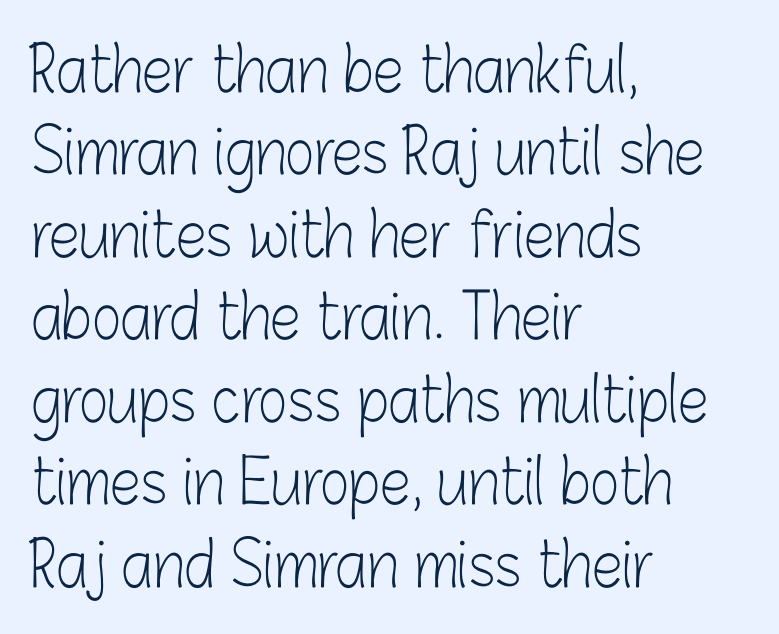
Q: Is the text bold? A: No.
Q: Is the text italic (slanted)? A: No, it is upright.
Q: Is the typeface a serif or a sans-serif typeface? A: Sans-serif.
Q: Is the text underlined? A: No.
Q: How is the paragraph aligned? A: Left-aligned.
Q: Is the spacing between letters normal or unusually wide? A: Normal.
Q: Is the spacing between lines tight, normal or loose? A: Normal.
Q: Width (condensed, normal, or wide)? A: Condensed.
Q: Stroke contrast? A: Low.
Q: x-height? A: Medium.
Q: Monospaced? A: No.
